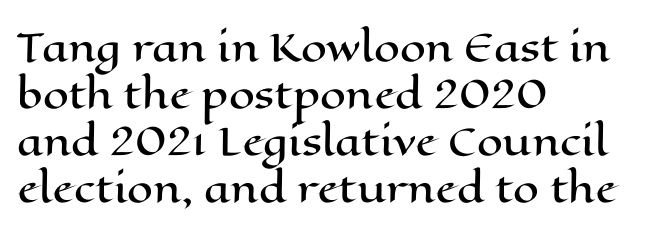
{"italic": "no", "width": "wide", "stroke_contrast": "high", "x_height": "medium", "monospaced": "no", "underline": "no", "align": "left", "line_spacing": "normal", "line_spacing_ratio": 1.27, "letter_spacing": "normal", "letter_spacing_em": 0.0, "glyph_px": 37}
